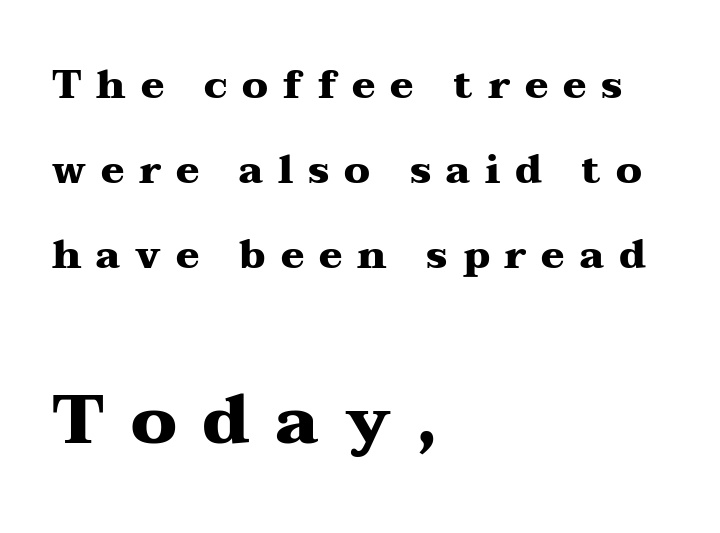
Q: Is the text bold? A: Yes.
Q: Is the text italic (slanted)? A: No, it is upright.
Q: Is the typeface a serif or a sans-serif typeface? A: Serif.
Q: Is the text underlined? A: No.
Q: How is the paragraph aligned? A: Left-aligned.
Q: Is the spacing between letters normal or unusually wide? A: Unusually wide.
Q: Is the spacing between lines tight, normal or loose? A: Loose.
Q: Which block of text is set in a larger size, the first (top) or the second (bottom)? A: The second (bottom) one.
Q: Width (condensed, normal, or wide)? A: Wide.
Q: Stroke contrast? A: Medium.
Q: x-height? A: Medium.
Q: Monospaced? A: No.
